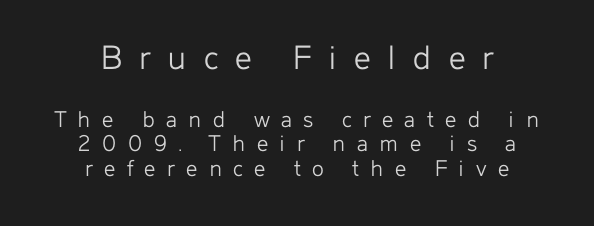
One-word summary of the alignment: center. Between one letter and the next there's a generous, obvious gap. Block one is the big one; block two sits smaller underneath. Font category for this specimen: sans-serif. The foot of each line stays bare and open.
